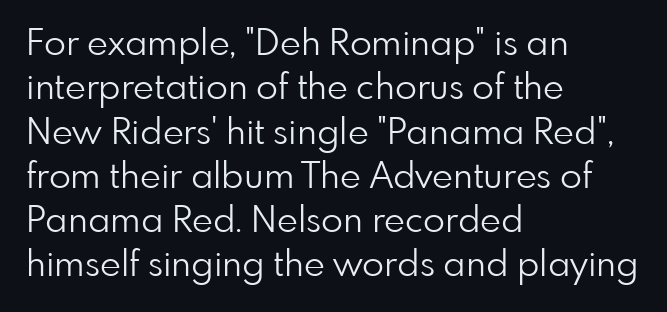
Check where the strokes stop: nothing finishes them off — pure sans. Letters rest on an invisible, unmarked baseline. Varying glyph widths throughout — classic text-font behaviour. Does extra space separate the letters? No, they use regular spacing. This is roman type, the default non-slanted kind. The paragraph shown leans on its left margin.
